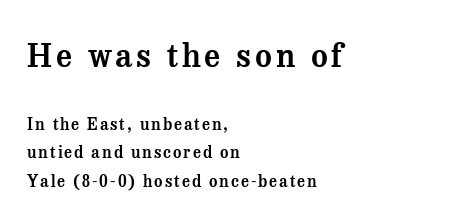
The image shows 32 px serif type, upright; set left-aligned, line spacing 1.78x, not underlined; the first (top) block is 2.0x larger; medium stroke contrast and a medium x-height.
